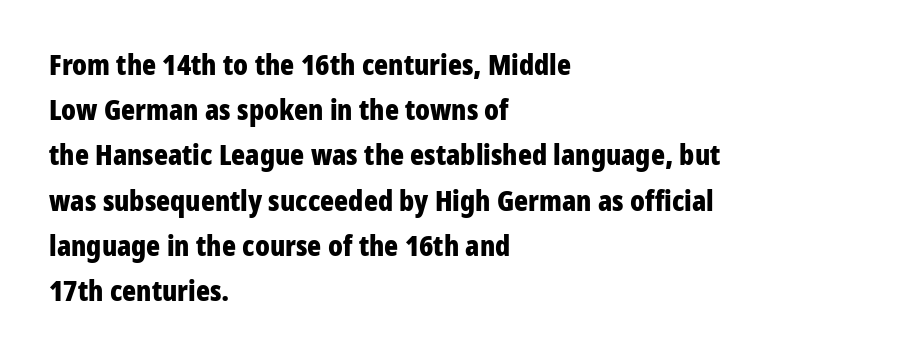
Type without underlining. Caption: multi-line text, flush left, ragged right. One glance says typical: line gaps are just what's usual. Character widths vary here, with narrow letters taking less room than wide ones. This rendering employs a face without finishing strokes, i.e., a sans-serif.
